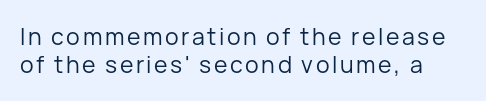
Underlining? Definitely not there. No extra ink here — the face is not bold. Posture: upright roman.
